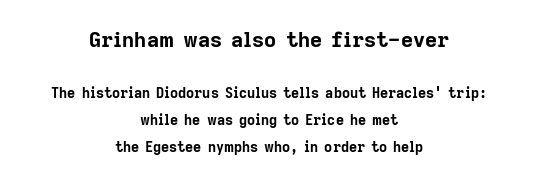
Q: Is the text bold? A: Yes.
Q: Is the text italic (slanted)? A: No, it is upright.
Q: Is the text underlined? A: No.
Q: How is the paragraph aligned? A: Centered.
Q: Is the spacing between letters normal or unusually wide? A: Normal.
Q: Is the spacing between lines tight, normal or loose? A: Loose.
Q: Which block of text is set in a larger size, the first (top) or the second (bottom)? A: The first (top) one.
